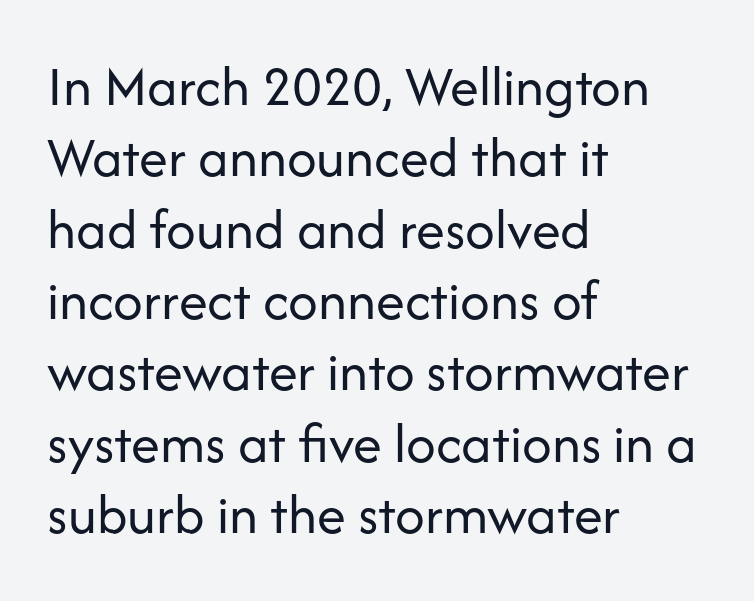
The image shows 58 px regular-weight sans-serif type, upright; set left-aligned, line spacing 1.23x, normal letter spacing, not underlined; low stroke contrast and a medium x-height.
